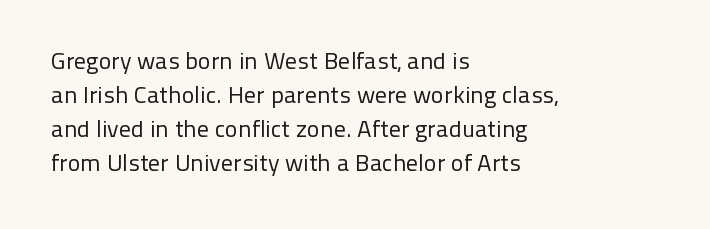
{"italic": "no", "bold": "no", "underline": "no", "align": "left", "line_spacing": "normal", "line_spacing_ratio": 1.42, "letter_spacing": "normal", "letter_spacing_em": 0.0, "glyph_px": 24}
